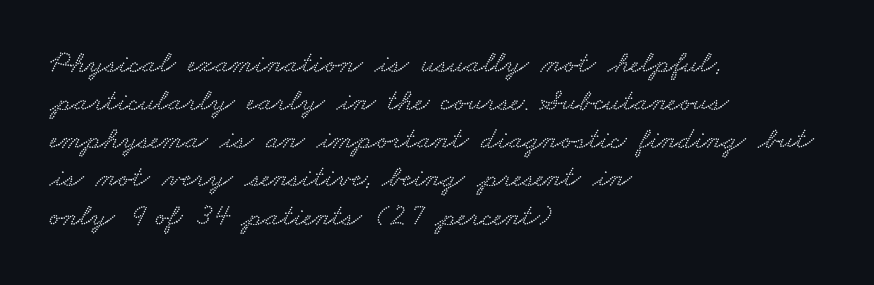
Q: Is the text underlined? A: No.
Q: How is the paragraph aligned? A: Left-aligned.
Q: Is the spacing between letters normal or unusually wide? A: Normal.
Q: Width (condensed, normal, or wide)? A: Wide.
Q: Stroke contrast? A: Low.
Q: x-height? A: Small.
Q: Monospaced? A: No.
